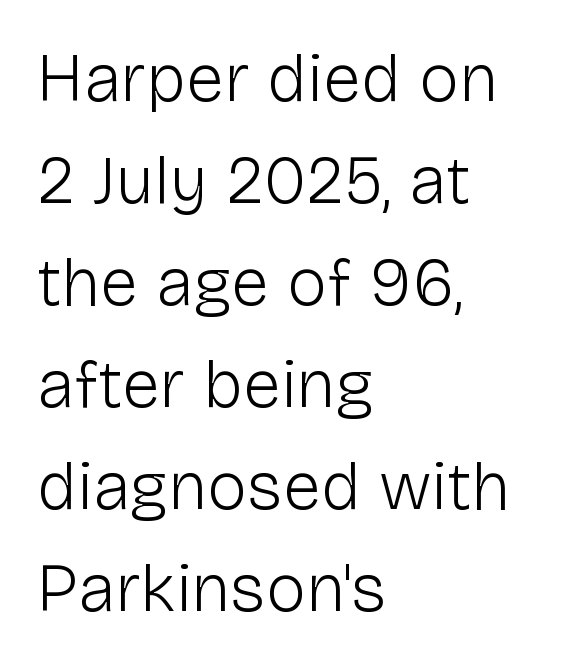
The image shows 68 px light sans-serif type, upright; set left-aligned, normal line spacing (1.5x), normal letter spacing, not underlined; low stroke contrast and a medium x-height.
